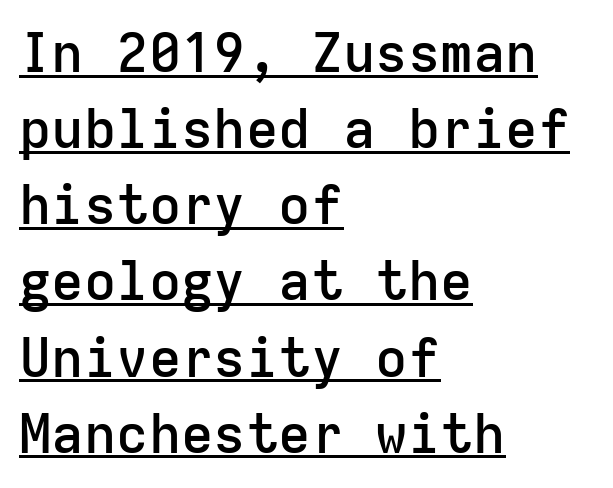
Compared with undecorated copy, this sample adds a rule below the words. Every character sits straight up, as roman type does. The letters sit at their default tracking, neither squeezed nor spread. Leading matches the norm, producing a regular column. The text was rendered using a sans face with plain stroke endings. Monospaced: the letters line up in strict vertical columns.
